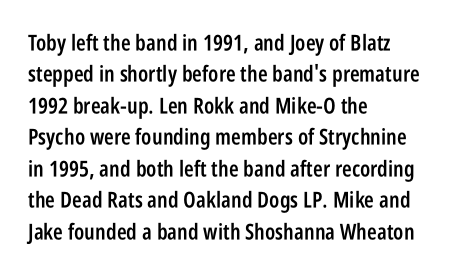
Q: Is the text bold? A: Semi-bold.
Q: Is the text italic (slanted)? A: No, it is upright.
Q: Is the text underlined? A: No.
Q: How is the paragraph aligned? A: Left-aligned.
Q: Is the spacing between letters normal or unusually wide? A: Normal.
Q: Is the spacing between lines tight, normal or loose? A: Normal.
